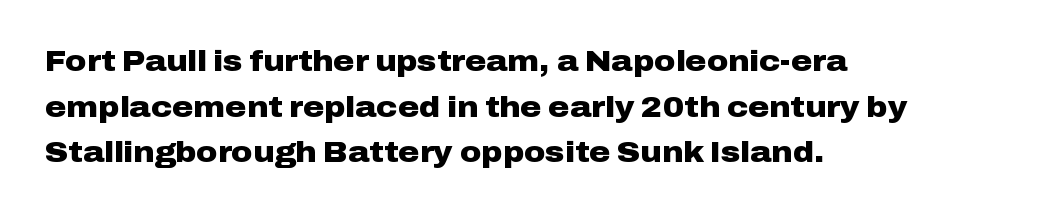
{"serif": "no", "italic": "no", "bold": "yes", "weight": "heavy", "width": "wide", "stroke_contrast": "low", "x_height": "medium", "monospaced": "no", "underline": "no", "align": "left", "line_spacing": "normal", "line_spacing_ratio": 1.57, "letter_spacing": "normal", "letter_spacing_em": 0.0, "glyph_px": 29}
